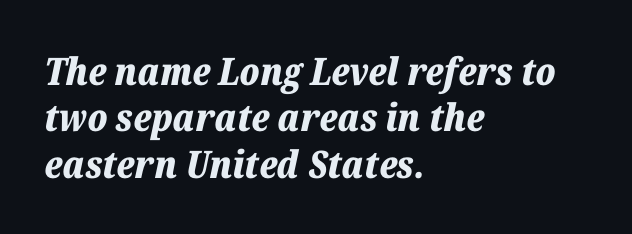
Q: Is the text bold? A: Yes.
Q: Is the text italic (slanted)? A: Yes, it leans right by about 12 degrees.
Q: Is the text underlined? A: No.
Q: How is the paragraph aligned? A: Left-aligned.
Q: Is the spacing between letters normal or unusually wide? A: Normal.
Q: Width (condensed, normal, or wide)? A: Normal.
Q: Stroke contrast? A: Low.
Q: x-height? A: Medium.
Q: Monospaced? A: No.
